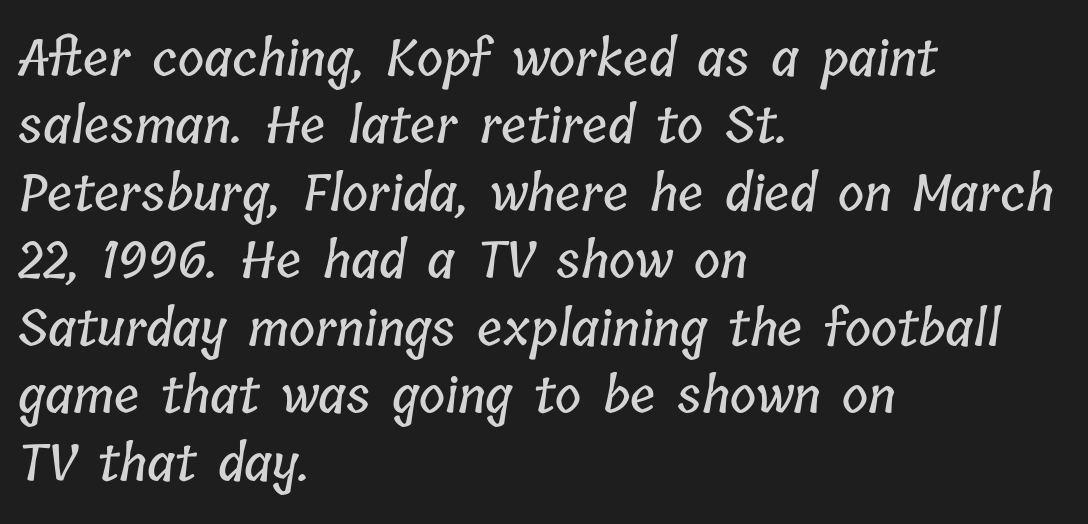
Q: Is the text underlined? A: No.
Q: How is the paragraph aligned? A: Left-aligned.
Q: Is the spacing between letters normal or unusually wide? A: Normal.
Q: Is the spacing between lines tight, normal or loose? A: Normal.
Q: Width (condensed, normal, or wide)? A: Condensed.
Q: Stroke contrast? A: Low.
Q: x-height? A: Medium.
Q: Monospaced? A: No.
